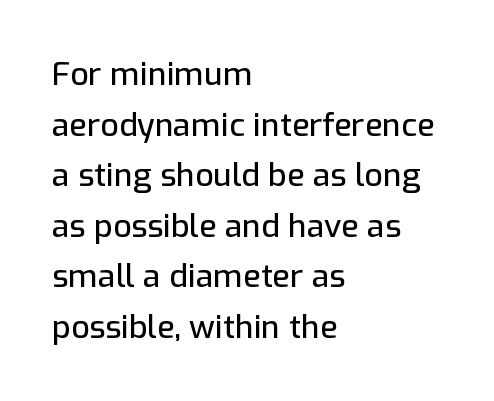
The image shows 32 px sans-serif type, upright; set left-aligned, normal line spacing (1.58x), normal letter spacing, not underlined; low stroke contrast and a medium x-height.
